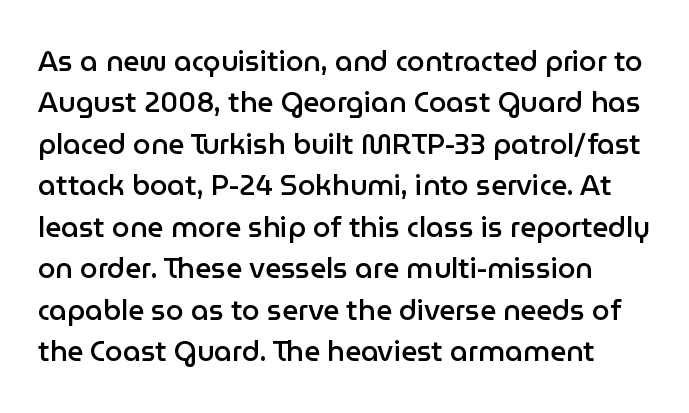
Q: Is the text bold? A: Semi-bold.
Q: Is the text italic (slanted)? A: No, it is upright.
Q: Is the typeface a serif or a sans-serif typeface? A: Sans-serif.
Q: Is the text underlined? A: No.
Q: Is the spacing between letters normal or unusually wide? A: Normal.
Q: Is the spacing between lines tight, normal or loose? A: Normal.
Q: Width (condensed, normal, or wide)? A: Normal.
Q: Stroke contrast? A: Low.
Q: x-height? A: Medium.
Q: Monospaced? A: No.
